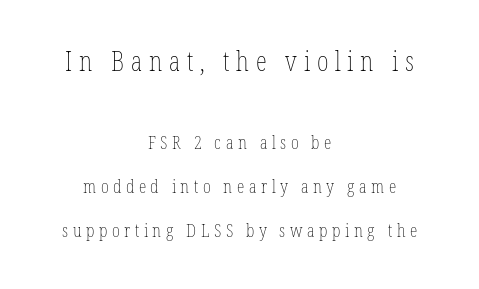
The image shows 28 px thin, condensed type, upright; set centered, loose line spacing (2.31x), unusually wide letter spacing (+0.24 em), not underlined; the first (top) block is 1.47x larger; low stroke contrast and a medium x-height.
